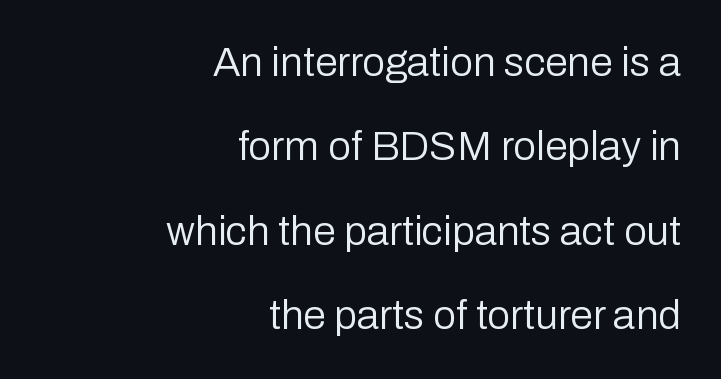
Q: Is the text bold? A: No.
Q: Is the text italic (slanted)? A: No, it is upright.
Q: Is the typeface a serif or a sans-serif typeface? A: Sans-serif.
Q: Is the text underlined? A: No.
Q: How is the paragraph aligned? A: Right-aligned.
Q: Is the spacing between letters normal or unusually wide? A: Normal.
Q: Is the spacing between lines tight, normal or loose? A: Loose.
Q: Width (condensed, normal, or wide)? A: Normal.
Q: Stroke contrast? A: Low.
Q: x-height? A: Medium.
Q: Monospaced? A: No.
